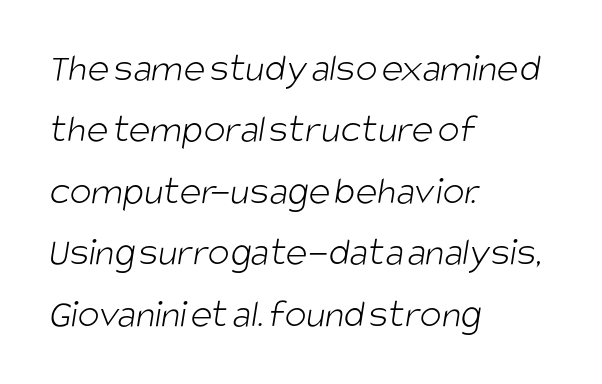
{"serif": "no", "bold": "no", "weight": "light", "width": "condensed", "stroke_contrast": "low", "x_height": "large", "monospaced": "no", "underline": "no", "align": "left", "line_spacing": "normal", "line_spacing_ratio": 1.5, "letter_spacing": "normal", "letter_spacing_em": 0.0, "glyph_px": 41}
